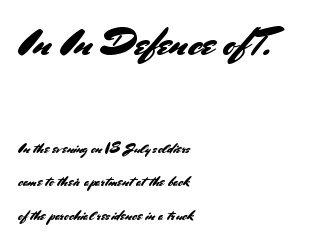
The face used here is proportionally spaced, like ordinary book or web type. Honestly, the letter spacing is just normal — you wouldn't notice it. The face used here is a sans, in the tradition of grotesques and geometrics. The earlier block is typeset at a bigger size than the later block. Rule under the text: the space is simply empty.
